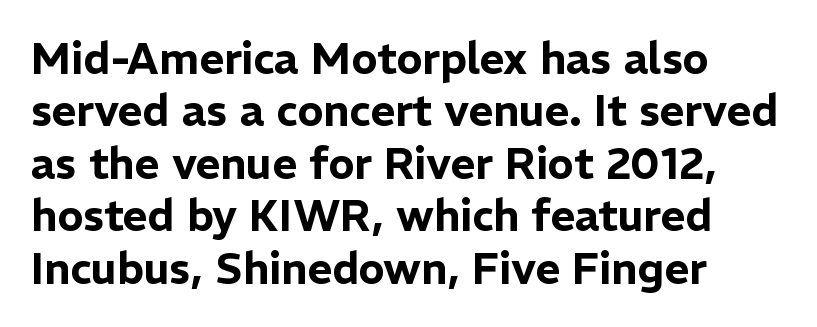
The letters advance in unequal steps, a hallmark of proportional type. Ascenders rise straight up at ninety degrees. Font category for this specimen: sans-serif. The lines in this sample share a left origin and differ only in where they stop. Underlining? Definitely not there. What stands out about the letter spacing? Nothing — it is the standard amount.
